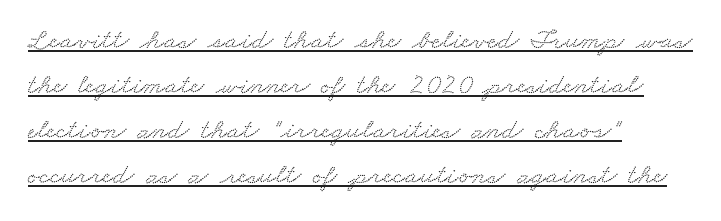
The image shows 29 px wide serif type; set left-aligned, normal line spacing (1.55x), normal letter spacing, underlined; low stroke contrast and a small x-height.
